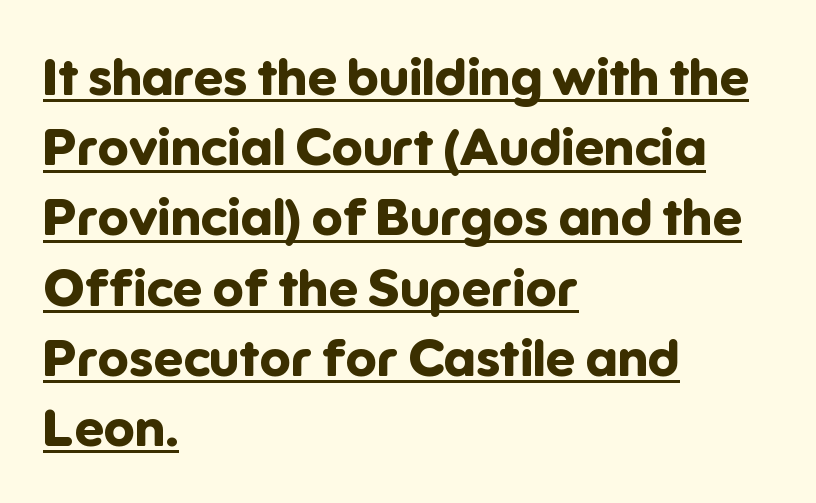
Look at the stroke-to-counter ratio: heavy, a bold. The passage shown is typeset with a sans-serif family. The passage shown is typed in a proportional face where columns would drift. Inter-character spacing is left at the font's built-in metrics. The paragraph shown leans on its left margin.
